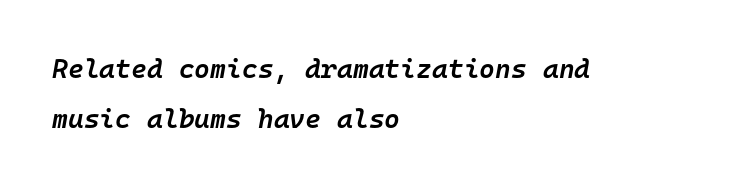
Each word holds together tightly as a unit, with standard inter-letter gaps. Looking at the ascenders, they clearly lean. A clean baseline with only descenders dipping below it. Teacher's note: observe the even left margin — that is flush-left alignment. I'd describe the lettering as semibold — firm but not a full bold.
